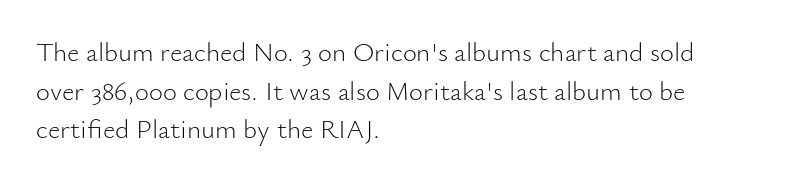
Stroke thickness stays within the range of a standard reading face or lighter. Notice how descenders clear the ascenders below comfortably — that's standard leading. There is no visible air inserted between adjacent glyphs. Casual observation: everything's shoved over to the left. The specimen omits any rule beneath the text block's lines. The letters stand straight up with perfectly vertical stems.
